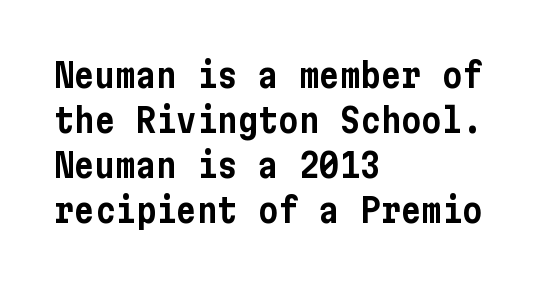
The image shows 34 px condensed sans-serif type, upright; set left-aligned, normal line spacing (1.32x), normal letter spacing, not underlined; low stroke contrast and a medium x-height.
